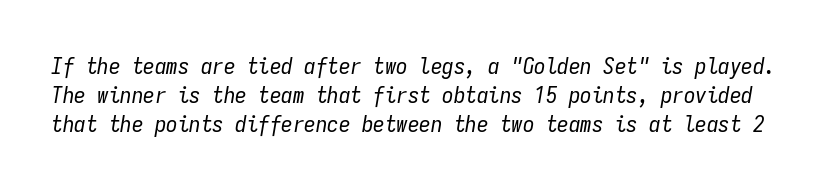
No chunkiness to these letters — they're not bold. The vertical gap from one line to the next is medium. Is the type slanted? Yes — the strokes lean at a clear angle. The passage shown has conventional tracking throughout.
